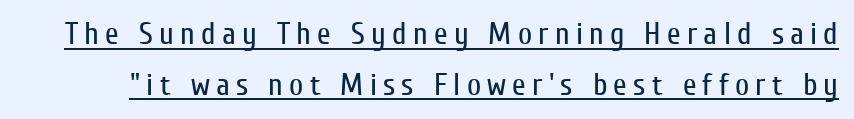
The block of text has a typical density, with ordinary space between rows. Here the designer chose a conventional face with non-uniform glyph widths. This reads as an unemphasized weight, regular at the heaviest. This is roman type, the default non-slanted kind. Somebody hit Ctrl+U on this one — the words are underlined. Compared with typical body copy, the letter spacing here is much looser.
